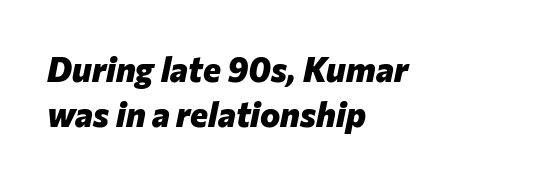
Heft: maximum for text — a bold. The lines sit at an ordinary, default distance from one another. The letters advance in unequal steps, a hallmark of proportional type. Posture: slanted. Lines of text with bare space underneath.
